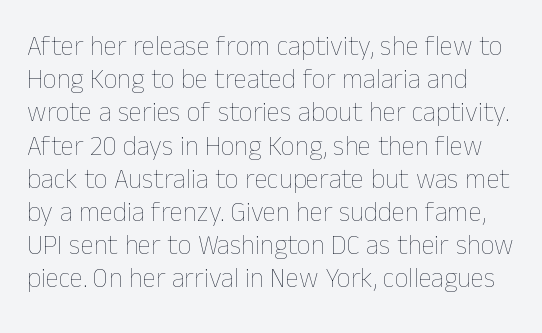
Underlining? Definitely not there. Nope, not italic — everything's standing straight. Letters have the restrained weight of plain body copy at most. This rendering leaves character spacing at its baseline value.
